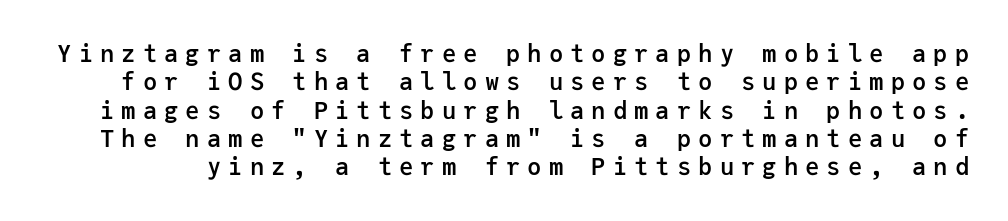
Q: Is the text bold? A: Semi-bold.
Q: Is the text italic (slanted)? A: No, it is upright.
Q: Is the text underlined? A: No.
Q: Is the spacing between letters normal or unusually wide? A: Unusually wide.
